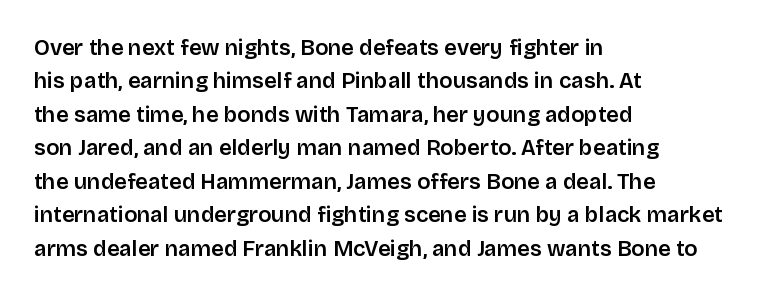
The image shows 22 px text type, upright; set left-aligned, normal line spacing (1.52x), normal letter spacing, not underlined.
